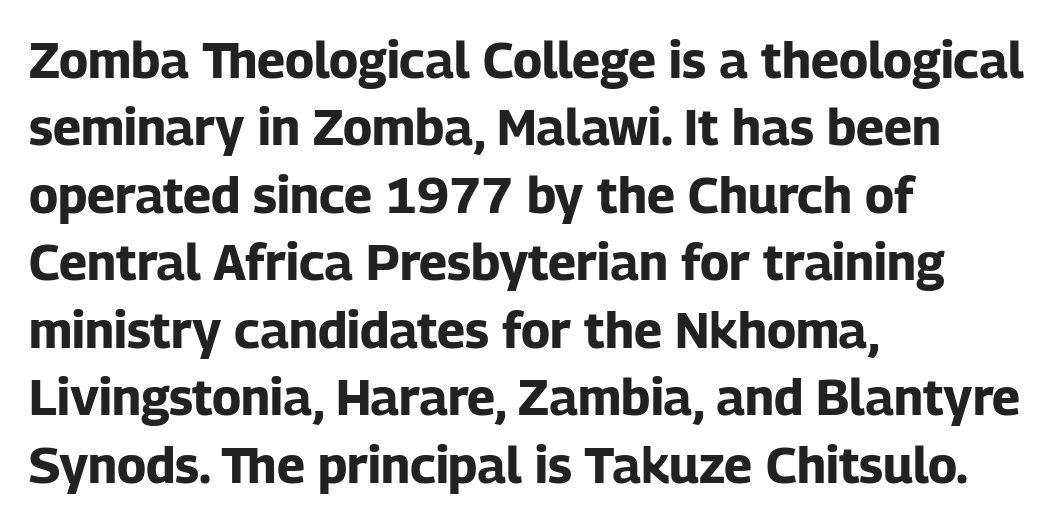
The image shows 50 px bold sans-serif type, upright; set left-aligned, normal line spacing (1.35x), normal letter spacing, not underlined; low stroke contrast and a medium x-height.
